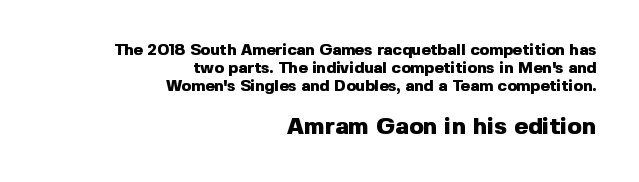
{"italic": "no", "bold": "yes", "underline": "no", "align": "right", "line_spacing": "tight", "line_spacing_ratio": 1.12, "letter_spacing": "normal", "letter_spacing_em": 0.0, "larger_block": "second", "size_ratio": 1.5, "glyph_px": 24}
